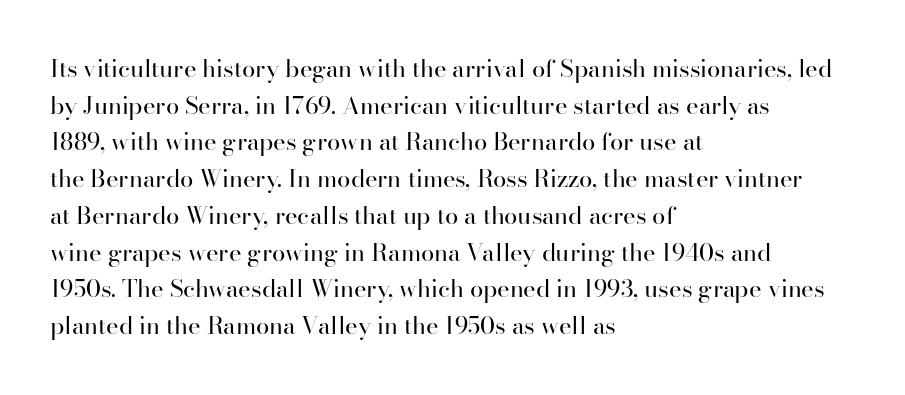
Standard letterfit; no display-style spreading of the glyphs. No chunkiness to these letters — they're not bold. This is roman type, the default non-slanted kind. Does the copy run flush right? No — it runs flush left.
